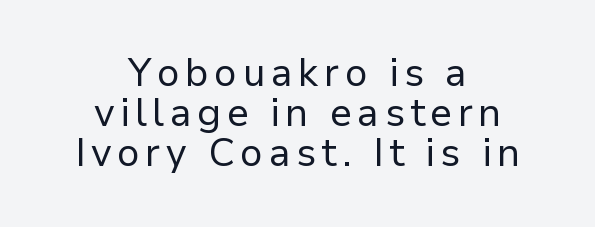
Q: Is the text bold? A: No.
Q: Is the text italic (slanted)? A: No, it is upright.
Q: Is the typeface a serif or a sans-serif typeface? A: Sans-serif.
Q: Is the text underlined? A: No.
Q: How is the paragraph aligned? A: Centered.
Q: Is the spacing between lines tight, normal or loose? A: Tight.
Q: Width (condensed, normal, or wide)? A: Normal.
Q: Stroke contrast? A: Low.
Q: x-height? A: Medium.
Q: Monospaced? A: No.
